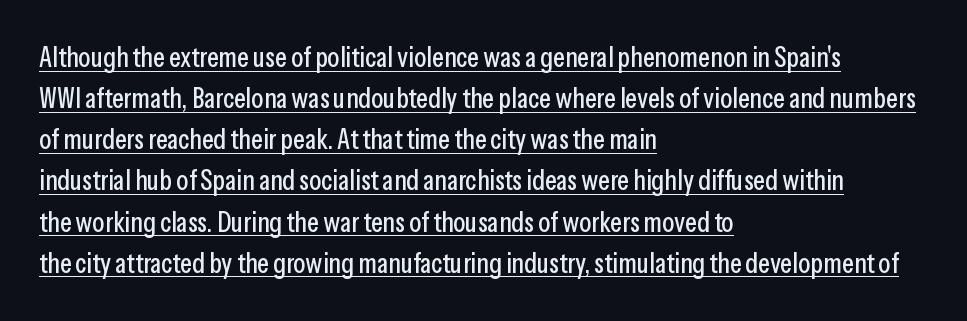
Quick note: not italic, upright. The passage is arranged the way most books set body copy — flush left. Type style note: lacks serifs. Quick note: interline space is typical.
